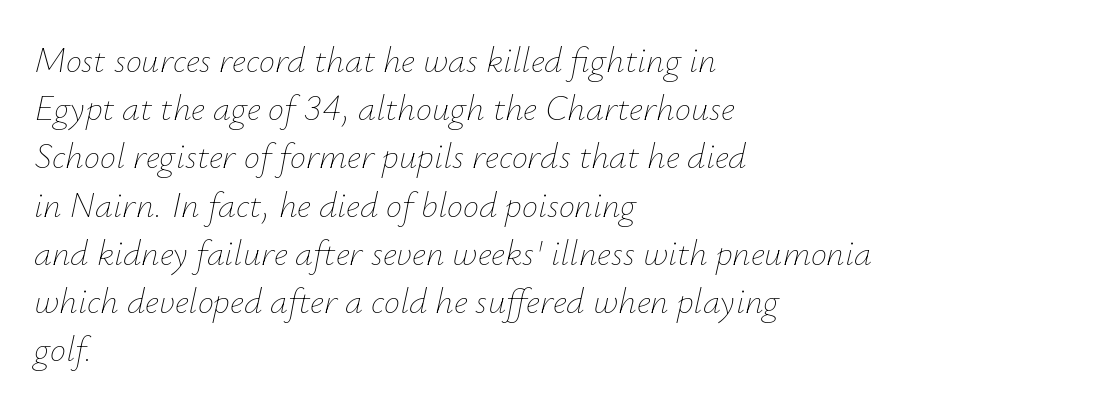
Q: Is the text bold? A: No.
Q: Is the text italic (slanted)? A: Yes, it leans right by about 12 degrees.
Q: Is the text underlined? A: No.
Q: How is the paragraph aligned? A: Left-aligned.
Q: Is the spacing between letters normal or unusually wide? A: Normal.
Q: Is the spacing between lines tight, normal or loose? A: Normal.
Q: Width (condensed, normal, or wide)? A: Normal.
Q: Stroke contrast? A: Low.
Q: x-height? A: Small.
Q: Monospaced? A: No.
